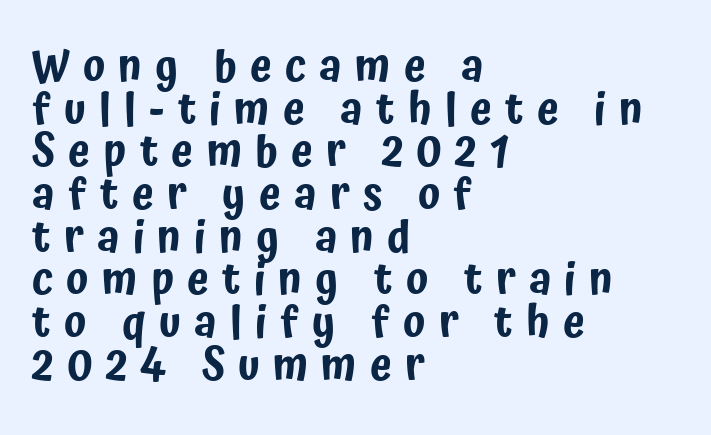
Q: Is the text italic (slanted)? A: No, it is upright.
Q: Is the typeface a serif or a sans-serif typeface? A: Sans-serif.
Q: Is the text underlined? A: No.
Q: How is the paragraph aligned? A: Left-aligned.
Q: Is the spacing between letters normal or unusually wide? A: Unusually wide.
Q: Is the spacing between lines tight, normal or loose? A: Tight.
Q: Width (condensed, normal, or wide)? A: Condensed.
Q: Stroke contrast? A: Low.
Q: x-height? A: Medium.
Q: Monospaced? A: No.
